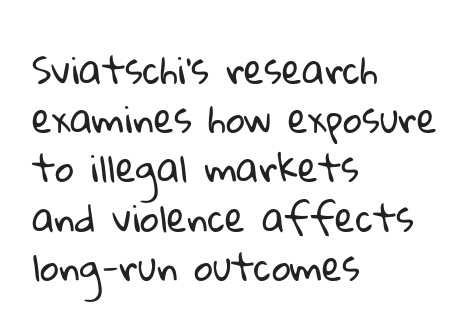
The image shows 37 px regular-weight sans-serif type; set left-aligned, normal line spacing (1.33x), normal letter spacing, not underlined; low stroke contrast and a medium x-height.
